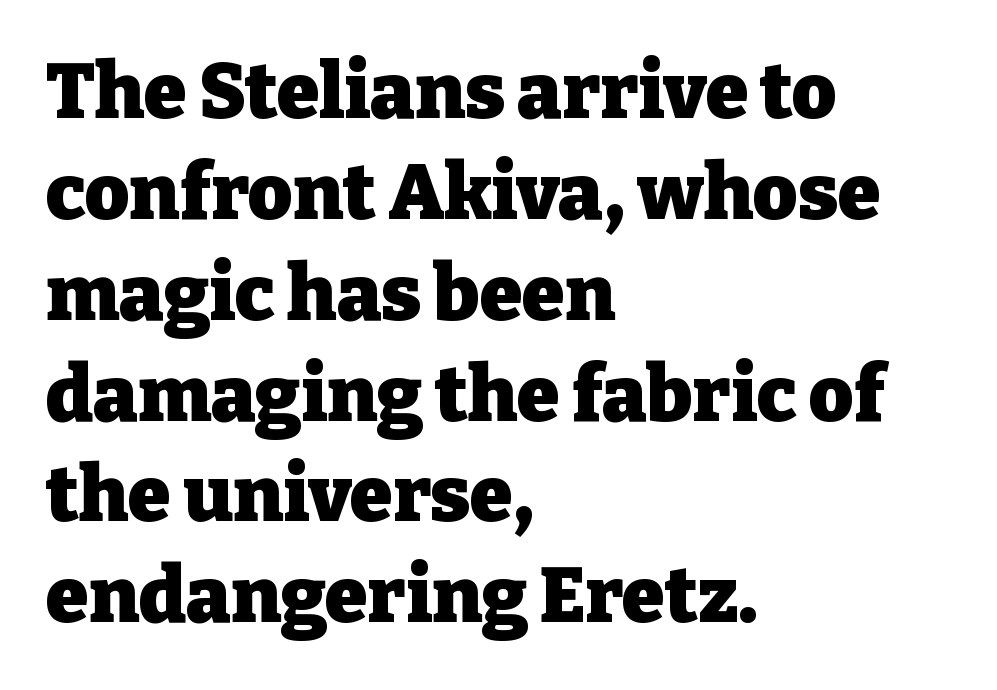
Q: Is the text bold? A: Yes.
Q: Is the text italic (slanted)? A: No, it is upright.
Q: Is the typeface a serif or a sans-serif typeface? A: Serif.
Q: Is the text underlined? A: No.
Q: How is the paragraph aligned? A: Left-aligned.
Q: Is the spacing between letters normal or unusually wide? A: Normal.
Q: Is the spacing between lines tight, normal or loose? A: Normal.
Q: Width (condensed, normal, or wide)? A: Normal.
Q: Stroke contrast? A: Low.
Q: x-height? A: Medium.
Q: Monospaced? A: No.
